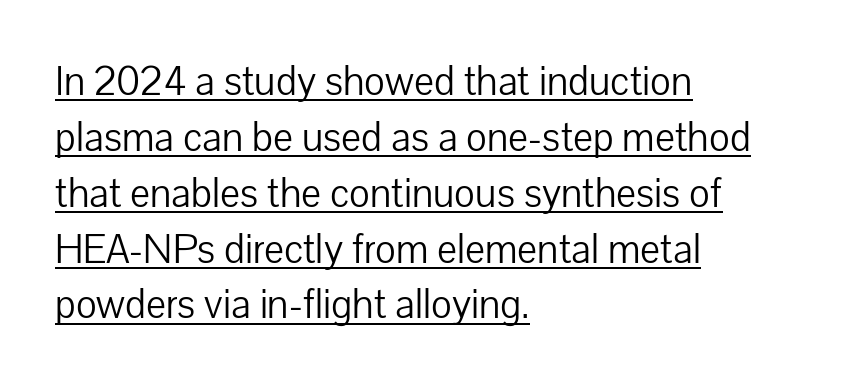
{"serif": "no", "italic": "no", "bold": "no", "weight": "light", "width": "normal", "stroke_contrast": "low", "x_height": "medium", "monospaced": "no", "underline": "yes", "align": "left", "line_spacing": "normal", "line_spacing_ratio": 1.33, "letter_spacing": "normal", "letter_spacing_em": 0.0, "glyph_px": 42}
